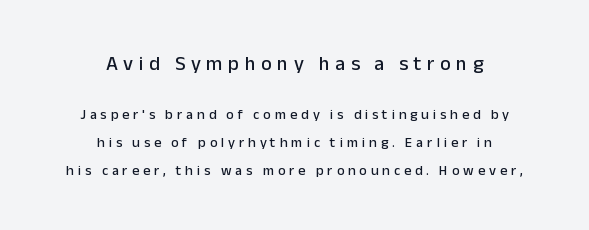
The image shows 20 px text type, upright; set centered, loose line spacing (2.01x), unusually wide letter spacing (+0.28 em), not underlined; the first (top) block is 1.43x larger.
